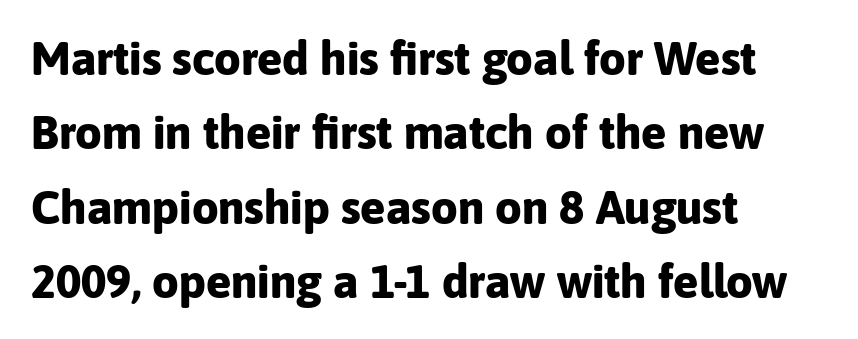
{"serif": "no", "italic": "no", "bold": "yes", "weight": "bold", "width": "normal", "stroke_contrast": "low", "x_height": "medium", "monospaced": "no", "underline": "no", "align": "left", "line_spacing": "normal", "line_spacing_ratio": 1.58, "letter_spacing": "normal", "letter_spacing_em": 0.0, "glyph_px": 47}
